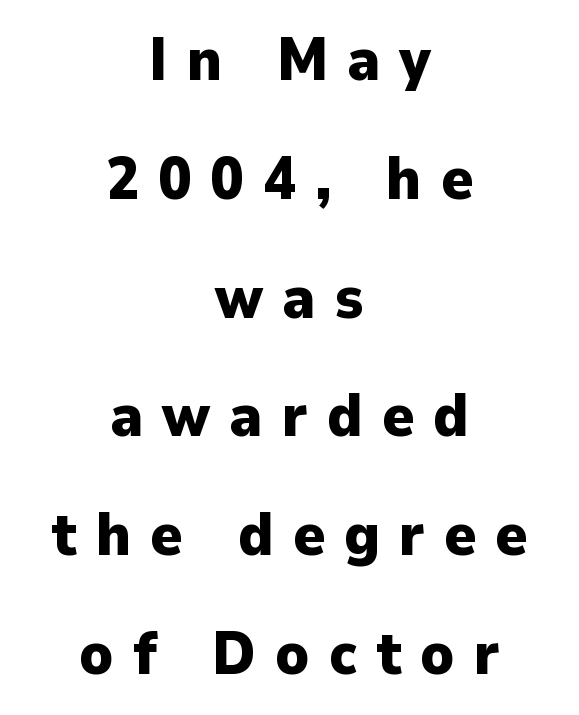
Regarding serifs, this sample does without them. The passage shown is emphatically bold. Just letters on the line, the space beneath them empty. Notice the wide empty band between every row — that's loose leading. Here the designer chose a conventional face with non-uniform glyph widths. Is the letter spacing exaggerated? Yes — the characters are pushed far apart.
